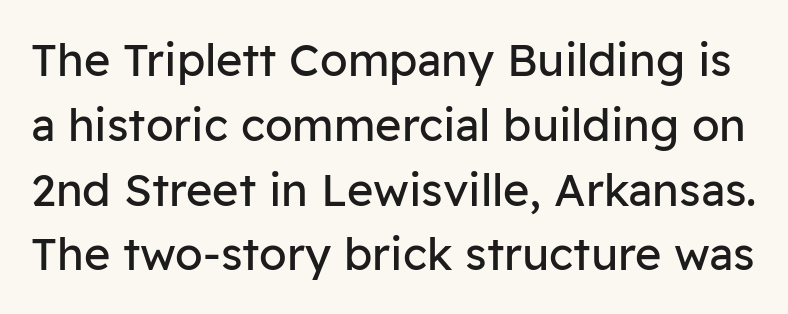
Q: Is the text bold? A: No.
Q: Is the text italic (slanted)? A: No, it is upright.
Q: Is the typeface a serif or a sans-serif typeface? A: Sans-serif.
Q: Is the text underlined? A: No.
Q: Is the spacing between letters normal or unusually wide? A: Normal.
Q: Is the spacing between lines tight, normal or loose? A: Normal.
Q: Width (condensed, normal, or wide)? A: Normal.
Q: Stroke contrast? A: Low.
Q: x-height? A: Medium.
Q: Monospaced? A: No.
